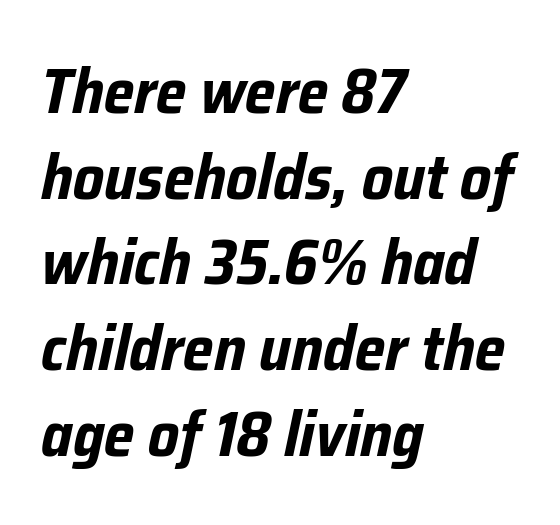
Compared with typical body copy, the letter spacing here is the same. Teacher's note: observe the even left margin — that is flush-left alignment. Vertically, the passage feels balanced, rows spaced as you'd expect. A full-strength bold gives these letters their thick strokes.
